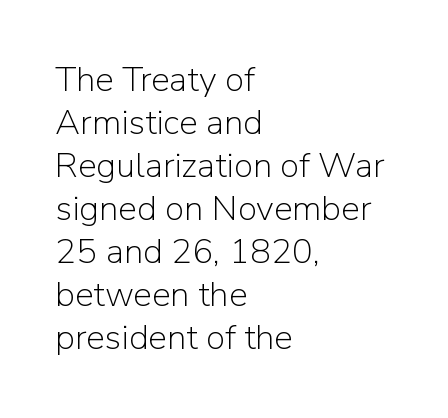
{"serif": "no", "italic": "no", "bold": "no", "weight": "light", "width": "normal", "stroke_contrast": "low", "x_height": "medium", "monospaced": "no", "underline": "no", "align": "left", "line_spacing_ratio": 1.23, "letter_spacing": "normal", "letter_spacing_em": 0.0, "glyph_px": 35}
